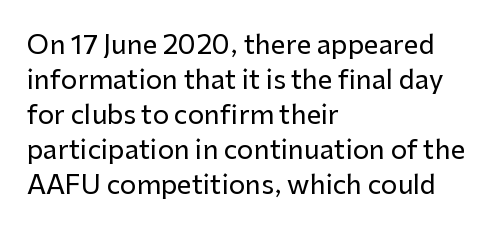
{"italic": "no", "underline": "no", "align": "left", "line_spacing": "normal", "line_spacing_ratio": 1.35, "letter_spacing": "normal", "letter_spacing_em": 0.0, "glyph_px": 26}
